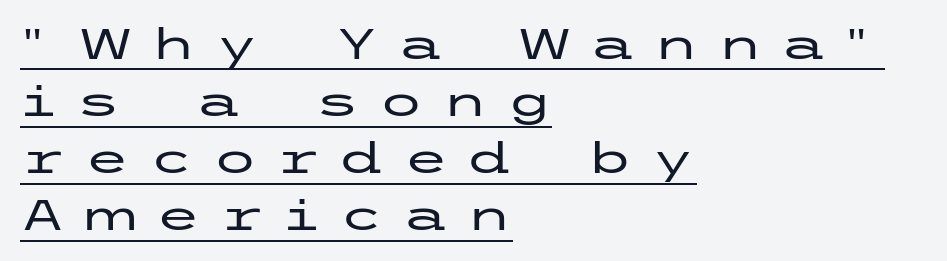
{"serif": "no", "italic": "no", "width": "wide", "stroke_contrast": "low", "x_height": "medium", "underline": "yes", "align": "left", "line_spacing": "normal", "line_spacing_ratio": 1.36, "letter_spacing": "wide", "letter_spacing_em": 0.42, "glyph_px": 42}
